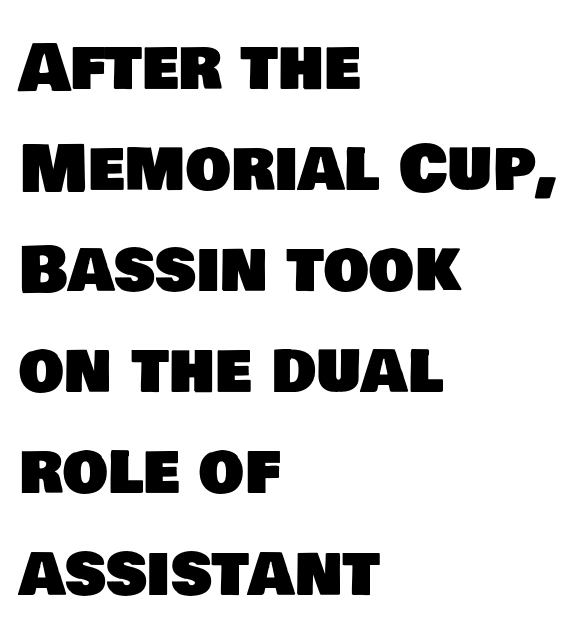
A typesetter would call this proportional, since set widths differ per character. The tracking reads as untouched default to a designer's eye. Lines of text with bare space underneath. The passage is arranged the way most books set body copy — flush left. The text was rendered using a sans face with plain stroke endings.
